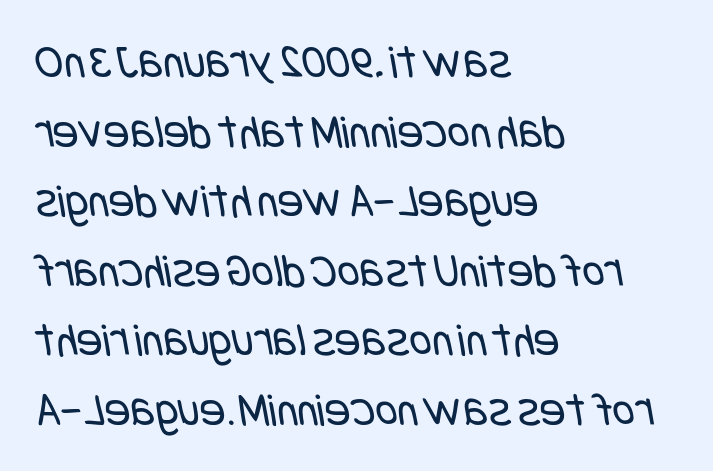
The image shows 48 px regular-weight, condensed sans-serif type; set left-aligned, normal line spacing (1.45x), normal letter spacing, not underlined; low stroke contrast and a large x-height.
